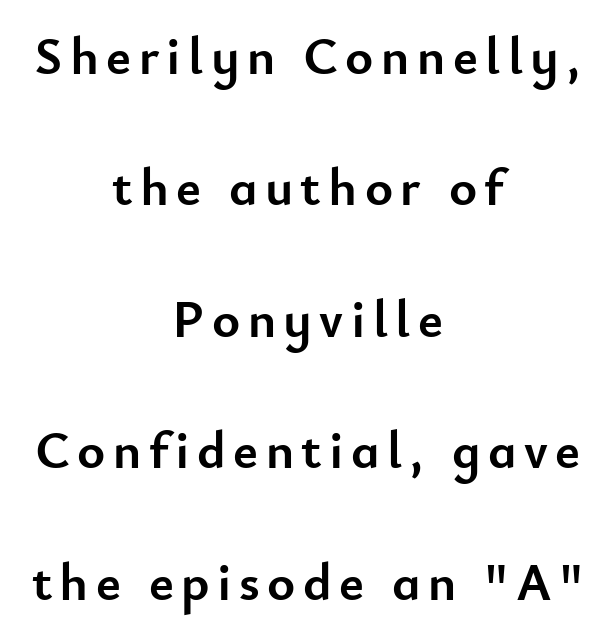
{"serif": "no", "italic": "no", "bold": "yes", "weight": "semibold", "width": "normal", "stroke_contrast": "low", "x_height": "small", "monospaced": "no", "underline": "no", "align": "center", "line_spacing": "loose", "line_spacing_ratio": 2.48, "glyph_px": 53}
